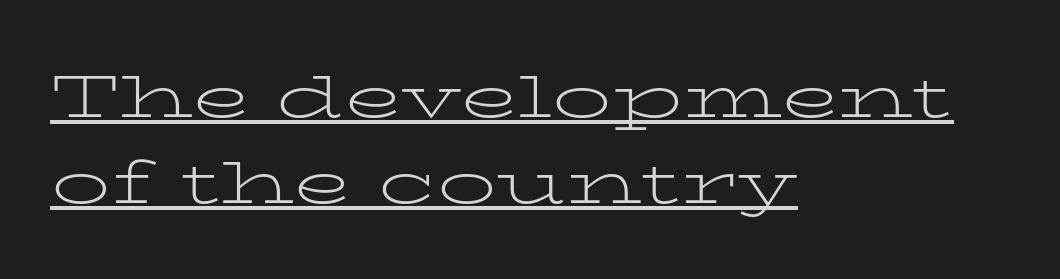
Vertical spacing — default. Does a line run under the words? Yes, clearly. Is the type heavy? It reads as light-to-regular instead. This sample has the flowing, uneven cadence of proportional lettering. Classification — serif.
